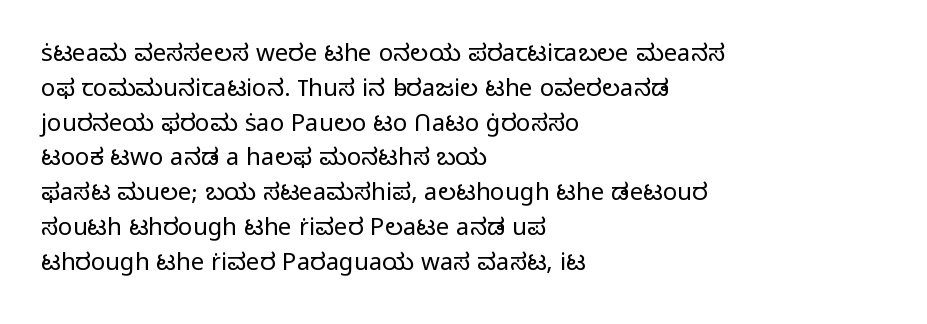
{"italic": "no", "bold": "no", "underline": "no", "align": "left", "line_spacing": "normal", "line_spacing_ratio": 1.45, "letter_spacing": "normal", "letter_spacing_em": 0.0, "glyph_px": 24}
